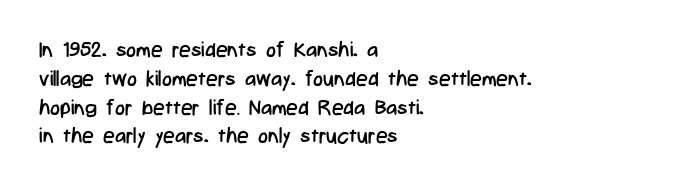
Each new line begins a customary step beneath the previous one. Stems here are at most as thick as an everyday book face. Words appear dense and cohesive because spacing is normal. Descenders hang freely into open space. The axis of the letterforms is exactly vertical.
